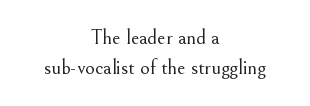
{"italic": "no", "bold": "no", "underline": "no", "align": "center", "line_spacing": "normal", "line_spacing_ratio": 1.43, "letter_spacing": "normal", "letter_spacing_em": 0.0, "glyph_px": 21}
